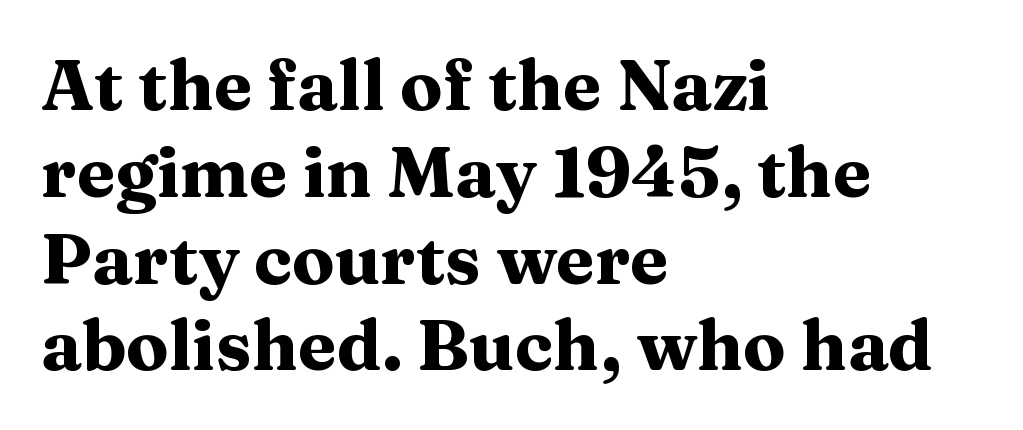
The image shows 70 px heavy, wide serif type, upright; set left-aligned, line spacing 1.24x, normal letter spacing, not underlined; medium stroke contrast and a medium x-height.
